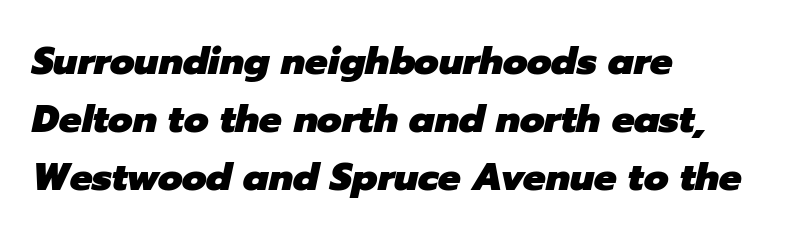
Q: Is the text bold? A: Yes.
Q: Is the text italic (slanted)? A: Yes, it leans right by about 12 degrees.
Q: Is the text underlined? A: No.
Q: How is the paragraph aligned? A: Left-aligned.
Q: Is the spacing between letters normal or unusually wide? A: Normal.
Q: Is the spacing between lines tight, normal or loose? A: Normal.
Q: Width (condensed, normal, or wide)? A: Normal.
Q: Stroke contrast? A: Low.
Q: x-height? A: Medium.
Q: Monospaced? A: No.
